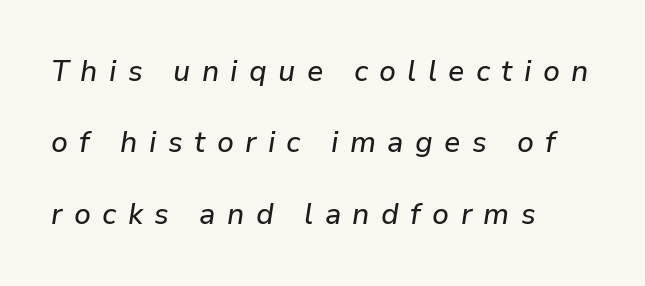
In terms of posture, this sample is oblique. Is this a fixed-width face? No — the glyphs have proportional, varying widths. Vertical spacing — loose. Quick note: underline off. Each line starts at the same left margin while the right side varies. There is plenty of visible air inserted between adjacent glyphs.
